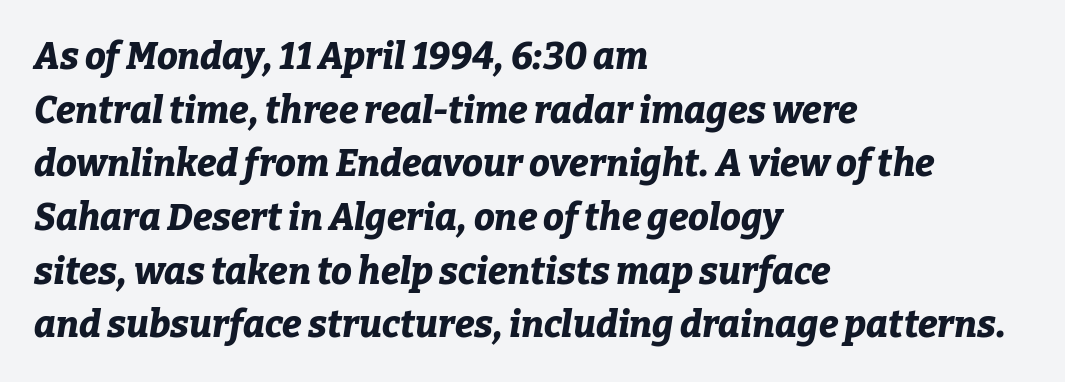
Slant detected: the letters are inclined. A clean baseline with only descenders dipping below it. Caption: bold face, heavy strokes. The letters advance in unequal steps, a hallmark of proportional type. Each line starts at the same left margin while the right side varies.
